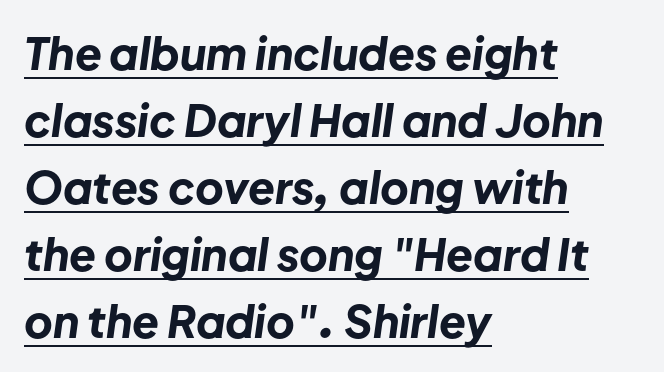
Q: Is the text bold? A: Yes.
Q: Is the text italic (slanted)? A: Yes, it leans right by about 8 degrees.
Q: Is the text underlined? A: Yes.
Q: How is the paragraph aligned? A: Left-aligned.
Q: Is the spacing between letters normal or unusually wide? A: Normal.
Q: Is the spacing between lines tight, normal or loose? A: Normal.
Q: Width (condensed, normal, or wide)? A: Normal.
Q: Stroke contrast? A: Low.
Q: x-height? A: Medium.
Q: Monospaced? A: No.
